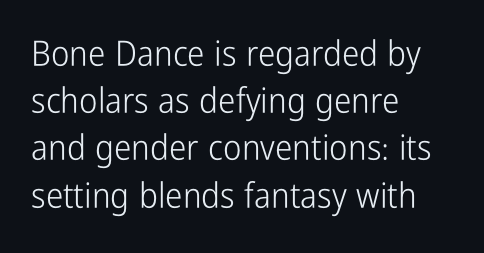
The image shows 35 px light, condensed sans-serif type, upright; set left-aligned, normal line spacing (1.35x), normal letter spacing, not underlined; low stroke contrast and a medium x-height.
